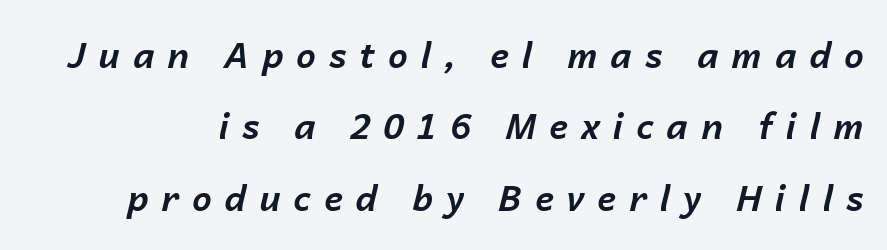
The foot of each line stays bare and open. Compared with ordinary roman type, these characters are visibly tilted. Characters follow at a spacing far wider than the type designer built in. Heft: maximum for text — a bold.
